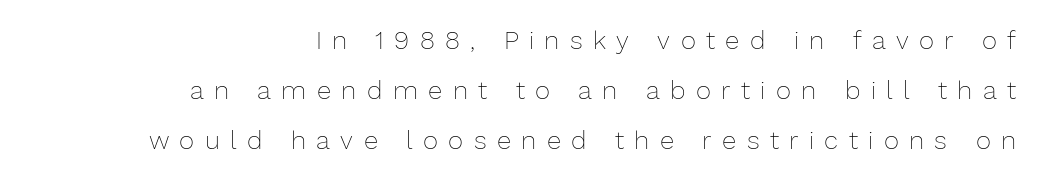
{"italic": "no", "bold": "no", "underline": "no", "align": "right", "line_spacing": "loose", "line_spacing_ratio": 1.92, "letter_spacing": "wide", "letter_spacing_em": 0.4, "glyph_px": 26}
